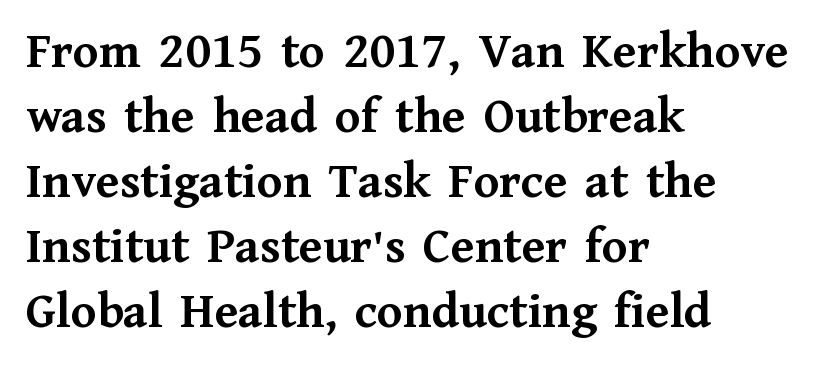
The image shows 52 px semibold serif type, upright; set left-aligned, normal line spacing (1.25x), normal letter spacing, not underlined; medium stroke contrast and a medium x-height.
